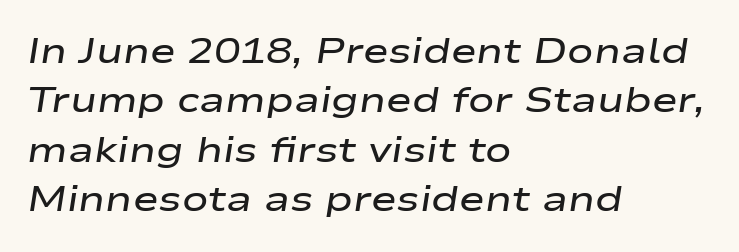
The image shows 35 px semibold, wide type, italic (leaning right); set left-aligned, normal line spacing (1.41x), normal letter spacing, not underlined; low stroke contrast and a medium x-height.
